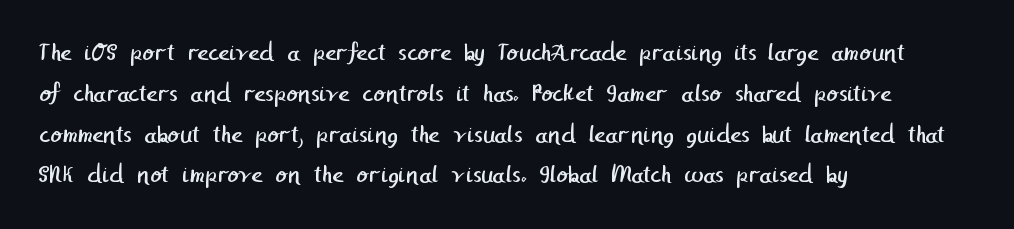
Q: Is the text bold? A: No.
Q: Is the text underlined? A: No.
Q: How is the paragraph aligned? A: Left-aligned.
Q: Is the spacing between letters normal or unusually wide? A: Normal.
Q: Is the spacing between lines tight, normal or loose? A: Normal.
